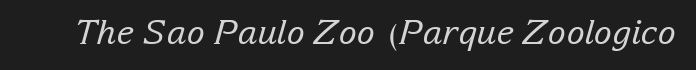
Q: Is the text bold? A: No.
Q: Is the text italic (slanted)? A: Yes, it leans right by about 15 degrees.
Q: Is the typeface a serif or a sans-serif typeface? A: Serif.
Q: Is the text underlined? A: No.
Q: Is the spacing between letters normal or unusually wide? A: Normal.
Q: Width (condensed, normal, or wide)? A: Normal.
Q: Stroke contrast? A: Low.
Q: x-height? A: Medium.
Q: Monospaced? A: No.
